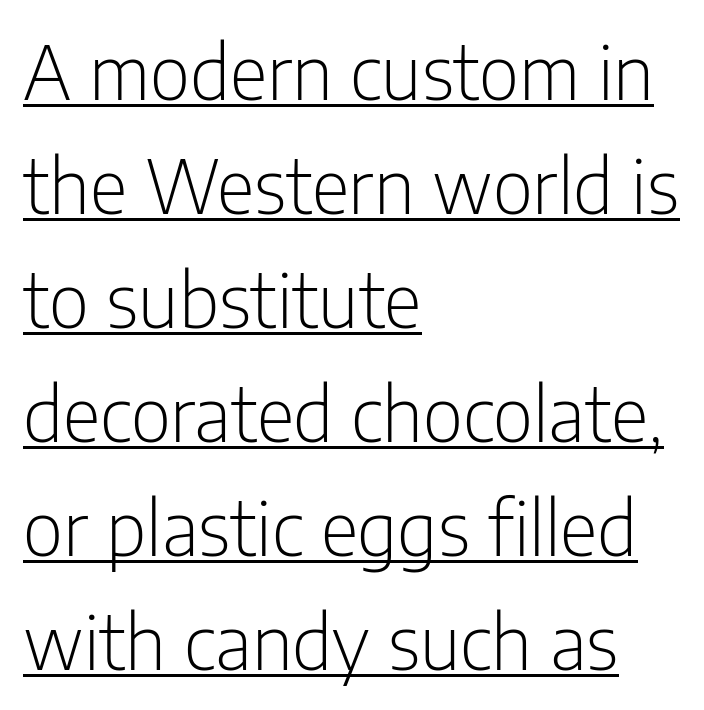
The image shows 74 px light, condensed sans-serif type, upright; set left-aligned, normal line spacing (1.54x), normal letter spacing, underlined; low stroke contrast and a medium x-height.
